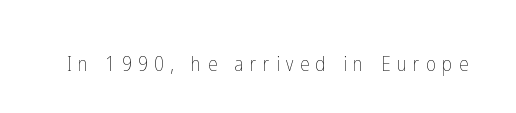
Q: Is the text bold? A: No.
Q: Is the text italic (slanted)? A: No, it is upright.
Q: Is the text underlined? A: No.
Q: Is the spacing between letters normal or unusually wide? A: Unusually wide.
